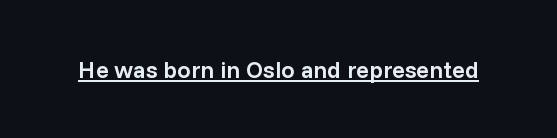
Q: Is the text bold? A: Semi-bold.
Q: Is the text italic (slanted)? A: No, it is upright.
Q: Is the text underlined? A: Yes.
Q: Is the spacing between letters normal or unusually wide? A: Normal.
